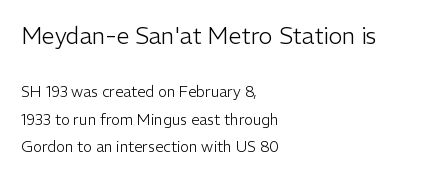
Q: Is the text bold? A: No.
Q: Is the text italic (slanted)? A: No, it is upright.
Q: Is the text underlined? A: No.
Q: How is the paragraph aligned? A: Left-aligned.
Q: Is the spacing between letters normal or unusually wide? A: Normal.
Q: Which block of text is set in a larger size, the first (top) or the second (bottom)? A: The first (top) one.
